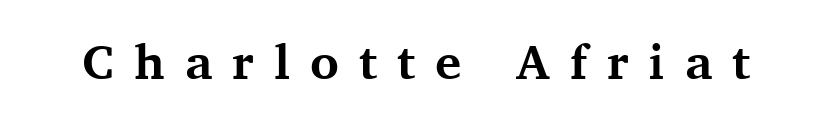
The image shows 49 px bold serif type, upright; set unusually wide letter spacing (+0.41 em), not underlined; medium stroke contrast and a medium x-height.
